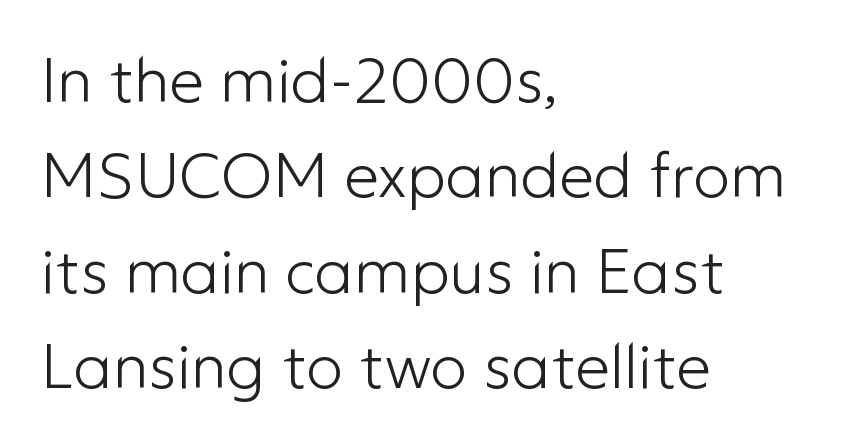
The image shows 62 px light sans-serif type, upright; set left-aligned, normal line spacing (1.54x), normal letter spacing, not underlined; low stroke contrast and a medium x-height.
